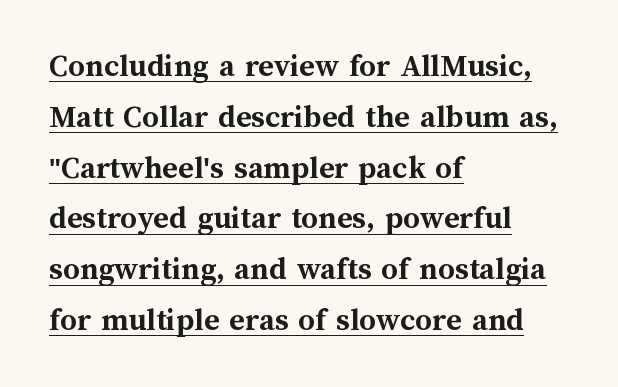
Q: Is the text bold? A: Yes.
Q: Is the text italic (slanted)? A: No, it is upright.
Q: Is the text underlined? A: Yes.
Q: How is the paragraph aligned? A: Left-aligned.
Q: Is the spacing between letters normal or unusually wide? A: Normal.
Q: Is the spacing between lines tight, normal or loose? A: Normal.
Q: Width (condensed, normal, or wide)? A: Normal.
Q: Stroke contrast? A: Medium.
Q: x-height? A: Medium.
Q: Monospaced? A: No.
